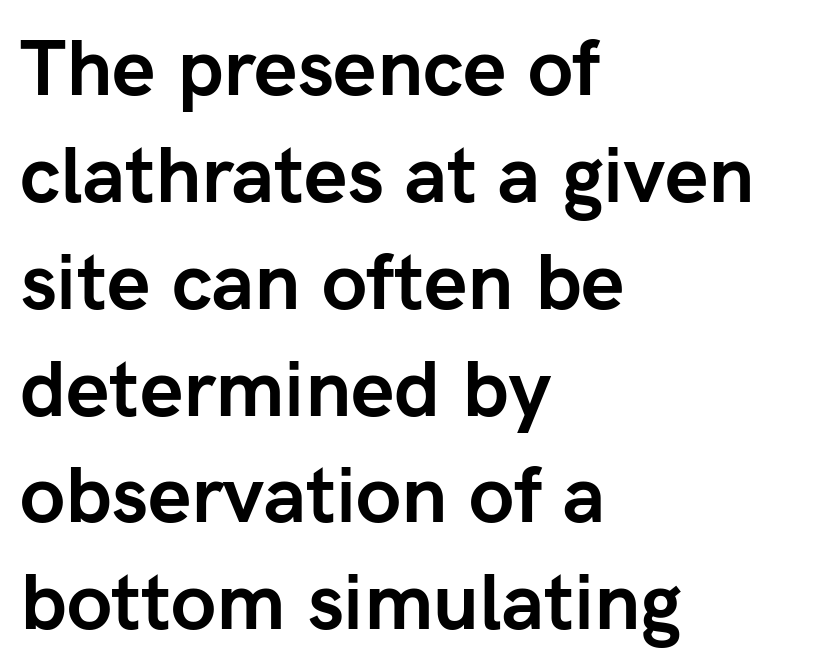
Does the weight exceed regular? Yes, all the way to bold. Short note: letters normally spaced. Notice how descenders clear the ascenders below comfortably — that's standard leading. Examine the stroke ends and you'll find no serifs. This sample uses an upright cut, with every glyph sitting square on the baseline. Any mark beneath the type? The region is blank.
